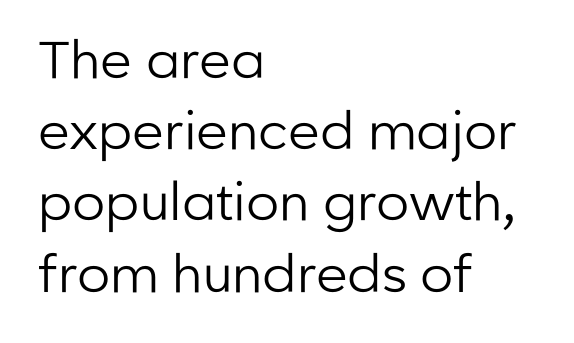
Q: Is the text bold? A: No.
Q: Is the text italic (slanted)? A: No, it is upright.
Q: Is the typeface a serif or a sans-serif typeface? A: Sans-serif.
Q: Is the text underlined? A: No.
Q: How is the paragraph aligned? A: Left-aligned.
Q: Is the spacing between letters normal or unusually wide? A: Normal.
Q: Is the spacing between lines tight, normal or loose? A: Normal.
Q: Width (condensed, normal, or wide)? A: Normal.
Q: Stroke contrast? A: Low.
Q: x-height? A: Medium.
Q: Monospaced? A: No.
